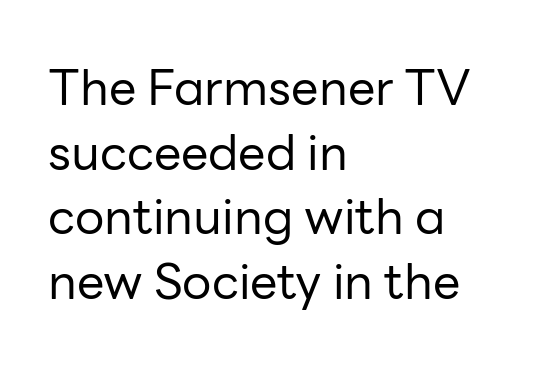
Q: Is the text bold? A: No.
Q: Is the text italic (slanted)? A: No, it is upright.
Q: Is the typeface a serif or a sans-serif typeface? A: Sans-serif.
Q: Is the text underlined? A: No.
Q: How is the paragraph aligned? A: Left-aligned.
Q: Is the spacing between letters normal or unusually wide? A: Normal.
Q: Is the spacing between lines tight, normal or loose? A: Normal.
Q: Width (condensed, normal, or wide)? A: Normal.
Q: Stroke contrast? A: Low.
Q: x-height? A: Medium.
Q: Monospaced? A: No.
